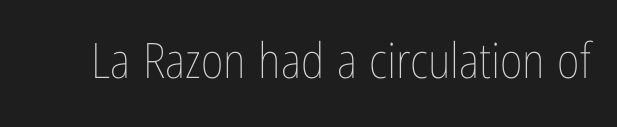
{"italic": "no", "bold": "no", "weight": "thin", "width": "condensed", "stroke_contrast": "low", "x_height": "medium", "monospaced": "no", "underline": "no", "letter_spacing": "normal", "letter_spacing_em": 0.0, "glyph_px": 49}
